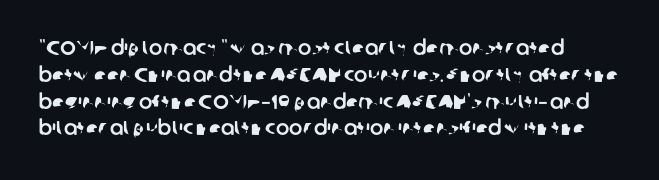
The image shows 20 px text type; set normal line spacing (1.34x), normal letter spacing, not underlined.
